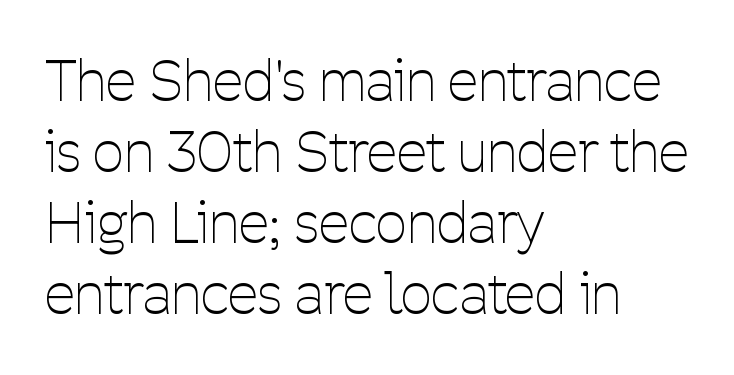
Q: Is the text bold? A: No.
Q: Is the text italic (slanted)? A: No, it is upright.
Q: Is the typeface a serif or a sans-serif typeface? A: Sans-serif.
Q: Is the text underlined? A: No.
Q: How is the paragraph aligned? A: Left-aligned.
Q: Is the spacing between letters normal or unusually wide? A: Normal.
Q: Is the spacing between lines tight, normal or loose? A: Normal.
Q: Width (condensed, normal, or wide)? A: Condensed.
Q: Stroke contrast? A: Low.
Q: x-height? A: Medium.
Q: Monospaced? A: No.
